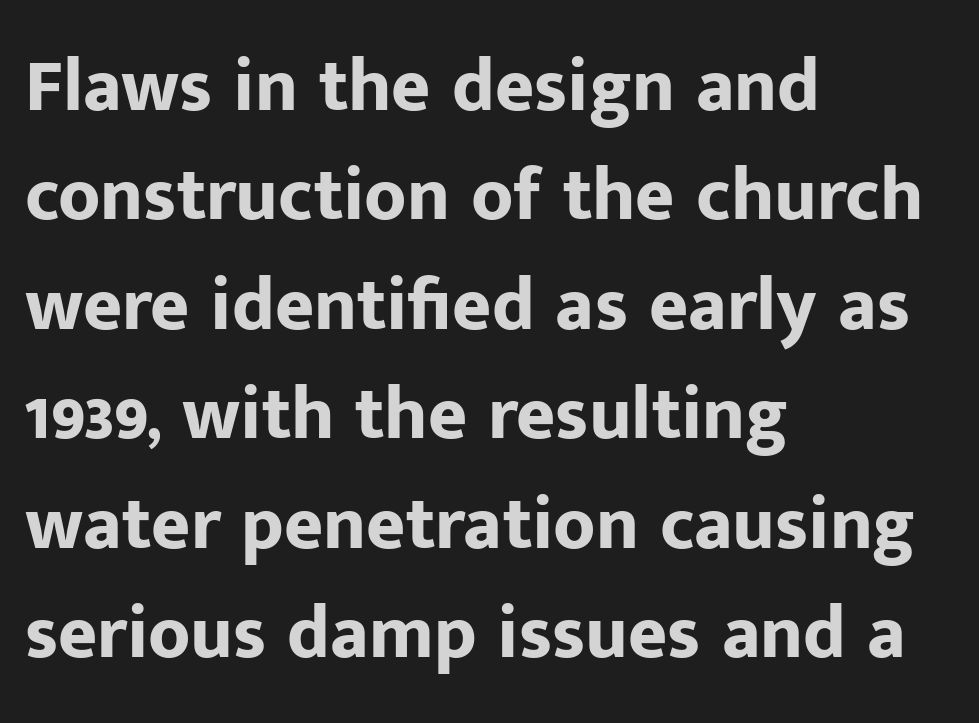
Is this a fixed-width face? No — the glyphs have proportional, varying widths. This is heavy type, rendered in bold. Summary of vertical rhythm: regular, with standard interline spacing. In CSS terms this would be text-align: left. Do the letters lean? They stand straight. Underlining? Definitely not there.
